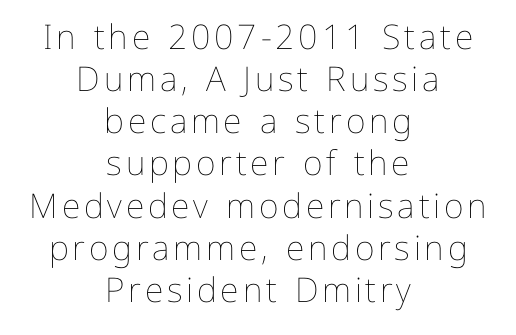
Q: Is the text bold? A: No.
Q: Is the text italic (slanted)? A: No, it is upright.
Q: Is the text underlined? A: No.
Q: How is the paragraph aligned? A: Centered.
Q: Width (condensed, normal, or wide)? A: Normal.
Q: Stroke contrast? A: Low.
Q: x-height? A: Medium.
Q: Monospaced? A: No.
